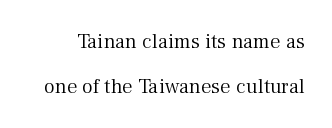
The image shows 21 px text type, upright; set loose line spacing (2.12x), normal letter spacing, not underlined.
